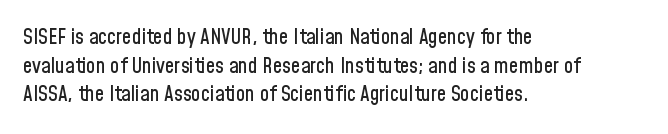
The image shows 21 px text type, upright; set left-aligned, normal line spacing (1.36x), normal letter spacing, not underlined.
